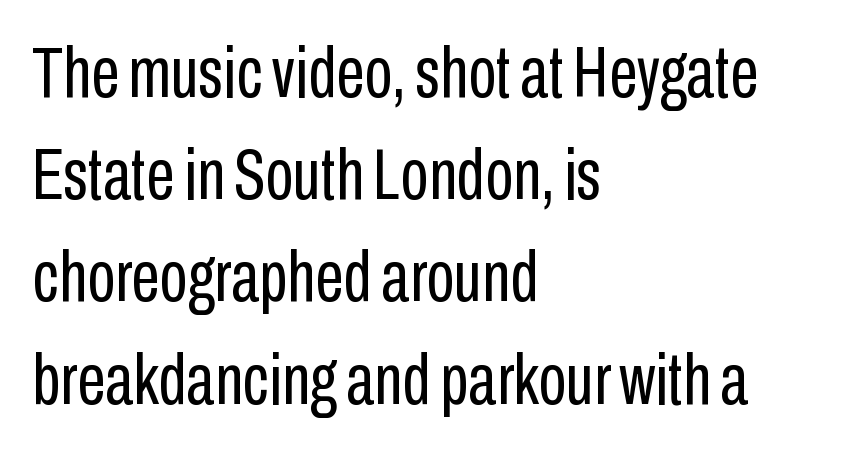
Q: Is the text bold? A: No.
Q: Is the text italic (slanted)? A: No, it is upright.
Q: Is the typeface a serif or a sans-serif typeface? A: Sans-serif.
Q: Is the text underlined? A: No.
Q: How is the paragraph aligned? A: Left-aligned.
Q: Is the spacing between letters normal or unusually wide? A: Normal.
Q: Is the spacing between lines tight, normal or loose? A: Normal.
Q: Width (condensed, normal, or wide)? A: Condensed.
Q: Stroke contrast? A: Low.
Q: x-height? A: Medium.
Q: Monospaced? A: No.
